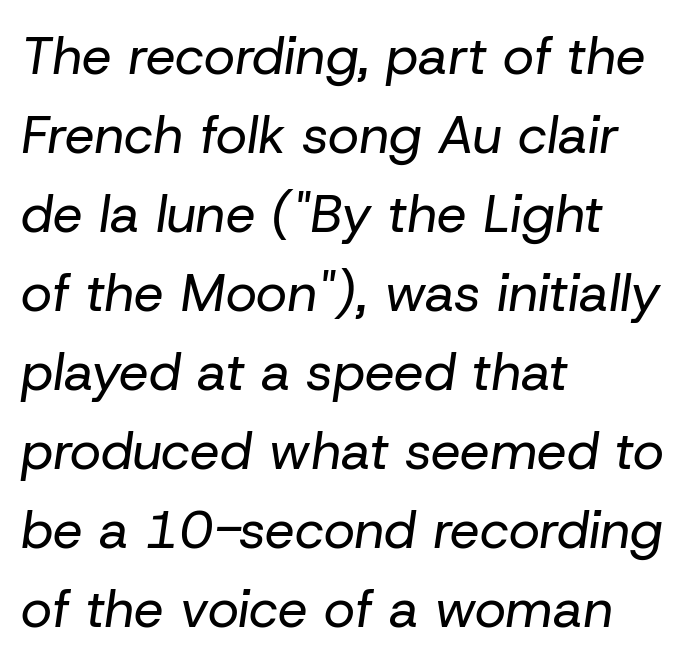
{"italic": "yes", "lean": "right", "slant_degrees": 8, "bold": "no", "weight": "regular", "width": "normal", "stroke_contrast": "low", "x_height": "medium", "monospaced": "no", "underline": "no", "align": "left", "line_spacing": "normal", "line_spacing_ratio": 1.49, "letter_spacing": "normal", "letter_spacing_em": 0.0, "glyph_px": 53}
